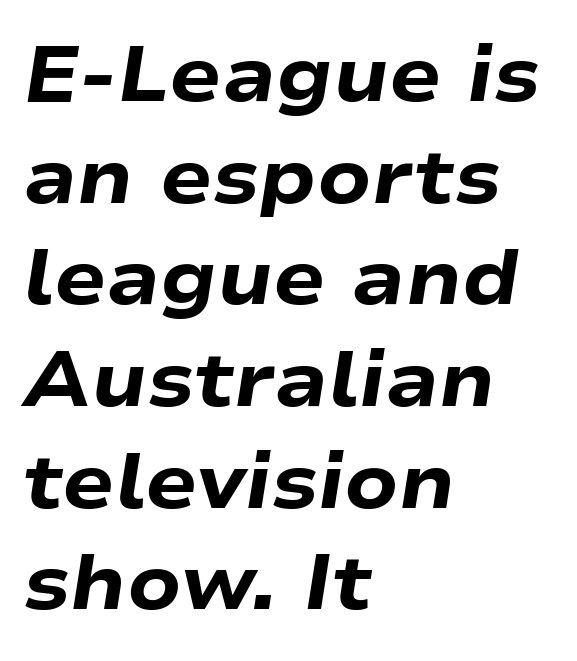
{"italic": "yes", "lean": "right", "slant_degrees": 9, "bold": "yes", "weight": "heavy", "width": "wide", "stroke_contrast": "low", "x_height": "medium", "monospaced": "no", "underline": "no", "align": "left", "line_spacing": "normal", "line_spacing_ratio": 1.32, "letter_spacing": "normal", "letter_spacing_em": 0.0, "glyph_px": 77}
